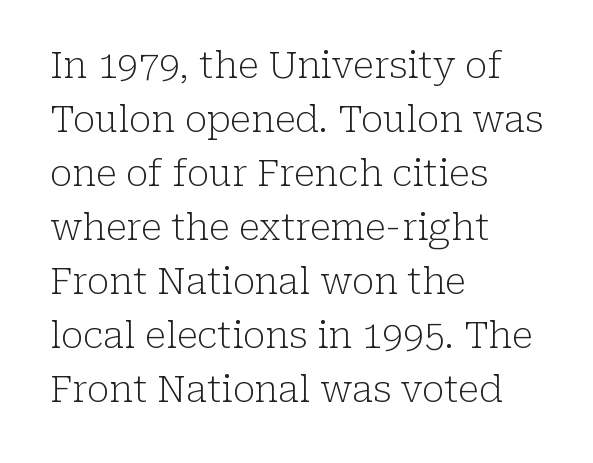
The image shows 37 px light serif type, upright; set left-aligned, normal line spacing (1.46x), normal letter spacing, not underlined; low stroke contrast and a medium x-height.
